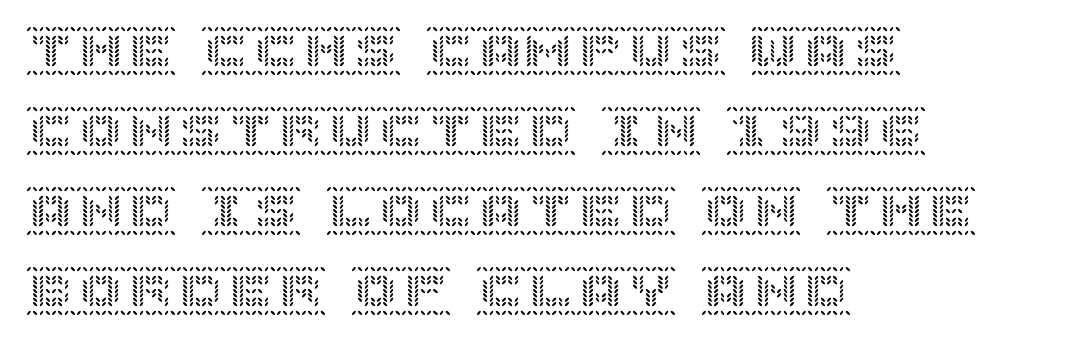
{"italic": "no", "width": "normal", "x_height": "large", "underline": "no", "align": "left", "line_spacing": "normal", "line_spacing_ratio": 1.6, "letter_spacing": "normal", "letter_spacing_em": 0.0, "glyph_px": 50}
